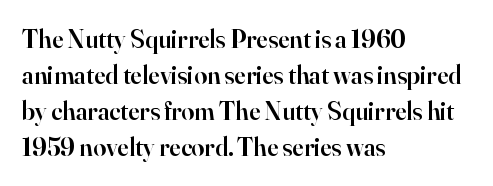
{"italic": "no", "bold": "semi", "underline": "no", "align": "left", "line_spacing": "normal", "line_spacing_ratio": 1.39, "letter_spacing": "normal", "letter_spacing_em": 0.0, "glyph_px": 26}
